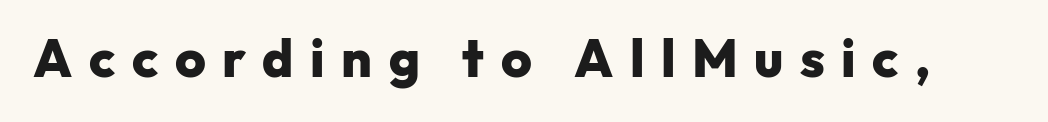
This rendering employs a face without finishing strokes, i.e., a sans-serif. A typesetter would call this heavily tracked-out type. You can tell it's not italic because the verticals are truly vertical. Typographic density is high because the face is bold. The passage shown is typed in a proportional face where columns would drift. This rendering features lettering with no underline.
